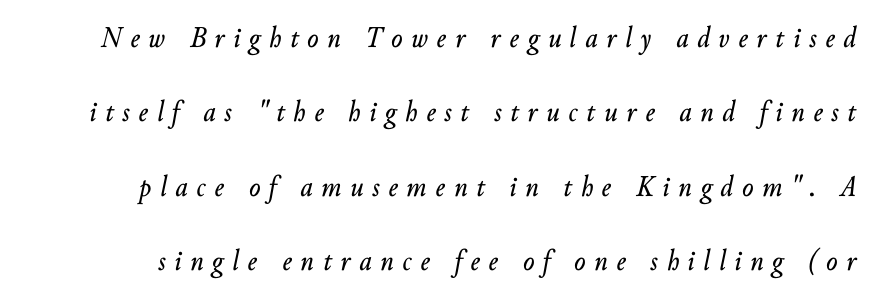
These lines are rendered in a variable-pitch font. What stands out about the letter spacing? Its width — letters are far apart. Anything drawn beneath the words? Only blank space. When letters slant like this, we call the style italic. Reading down the column, the eye jumps a long way to each next line.
